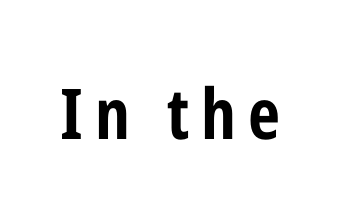
Q: Is the text bold? A: Yes.
Q: Is the text italic (slanted)? A: No, it is upright.
Q: Is the typeface a serif or a sans-serif typeface? A: Sans-serif.
Q: Is the text underlined? A: No.
Q: Width (condensed, normal, or wide)? A: Condensed.
Q: Stroke contrast? A: Low.
Q: x-height? A: Medium.
Q: Monospaced? A: No.
